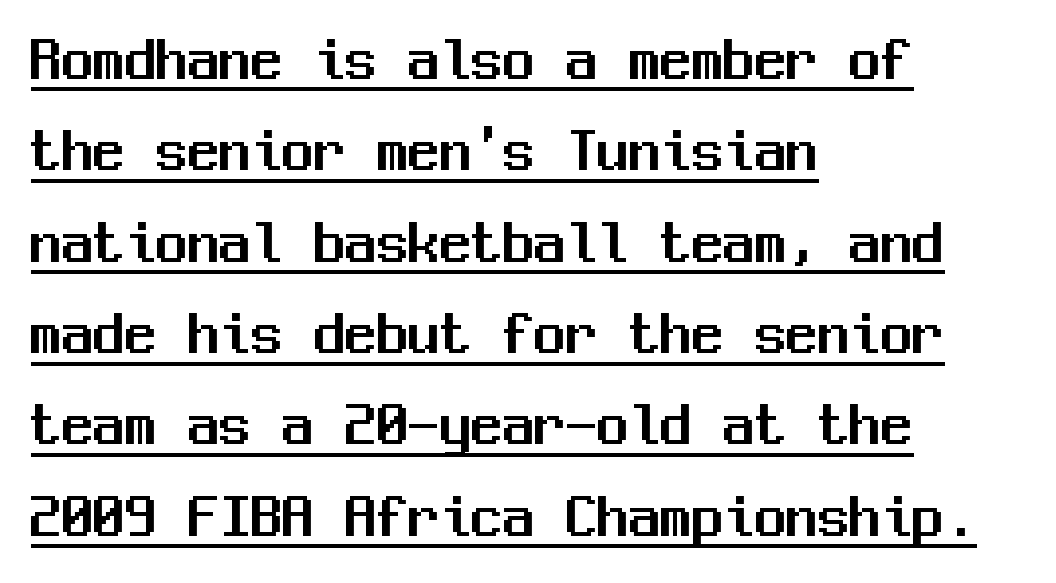
{"serif": "no", "italic": "no", "width": "normal", "stroke_contrast": "medium", "x_height": "medium", "monospaced": "yes", "underline": "yes", "align": "left", "line_spacing": "normal", "line_spacing_ratio": 1.45, "letter_spacing": "normal", "letter_spacing_em": 0.0, "glyph_px": 63}
